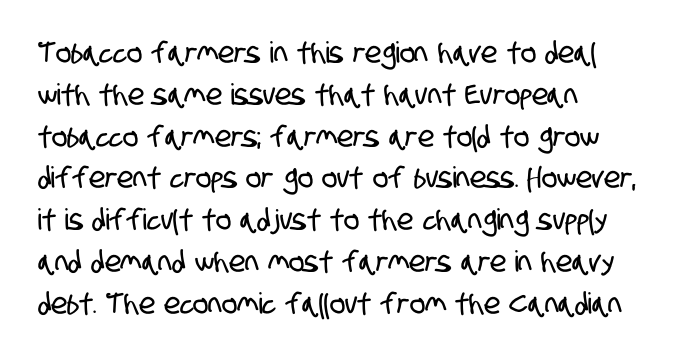
The image shows 29 px condensed sans-serif type; set left-aligned, normal line spacing (1.44x), normal letter spacing, not underlined; low stroke contrast and a large x-height.
